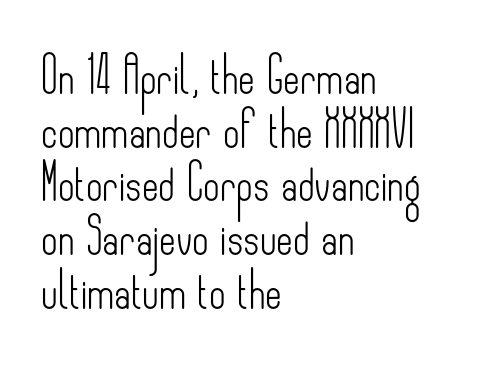
{"serif": "no", "italic": "no", "bold": "no", "weight": "light", "width": "condensed", "stroke_contrast": "low", "x_height": "small", "monospaced": "no", "underline": "no", "align": "left", "line_spacing": "normal", "line_spacing_ratio": 1.49, "letter_spacing": "normal", "letter_spacing_em": 0.0, "glyph_px": 36}
